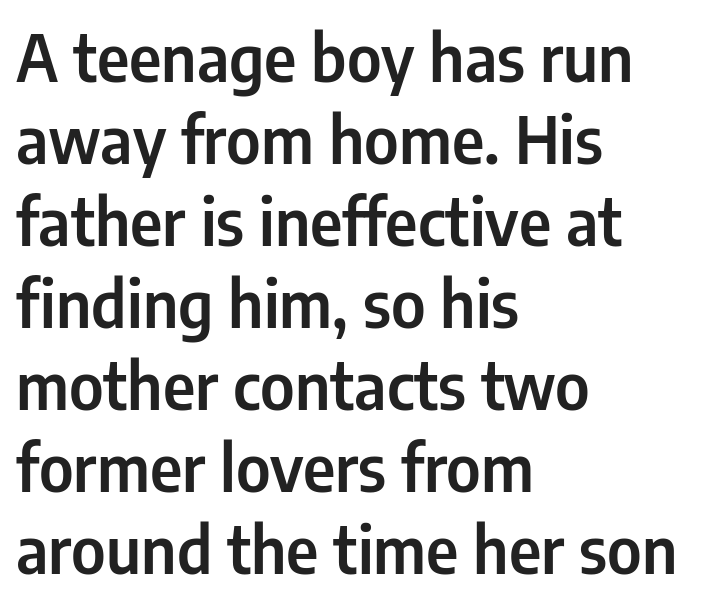
The image shows 64 px condensed sans-serif type, upright; set left-aligned, normal line spacing (1.28x), normal letter spacing, not underlined; low stroke contrast and a medium x-height.
